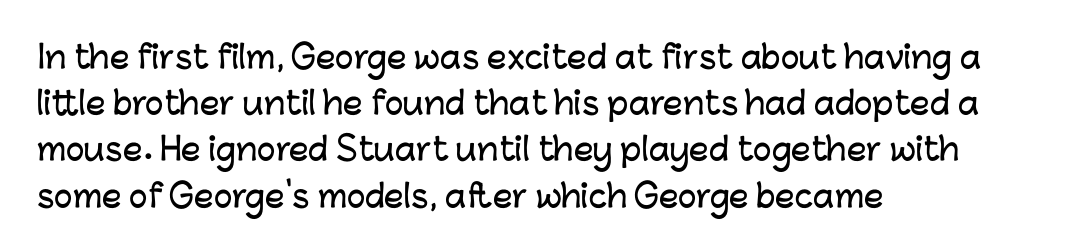
{"serif": "no", "italic": "no", "width": "normal", "stroke_contrast": "low", "x_height": "medium", "monospaced": "no", "underline": "no", "align": "left", "line_spacing": "normal", "line_spacing_ratio": 1.49, "letter_spacing": "normal", "letter_spacing_em": 0.0, "glyph_px": 31}
